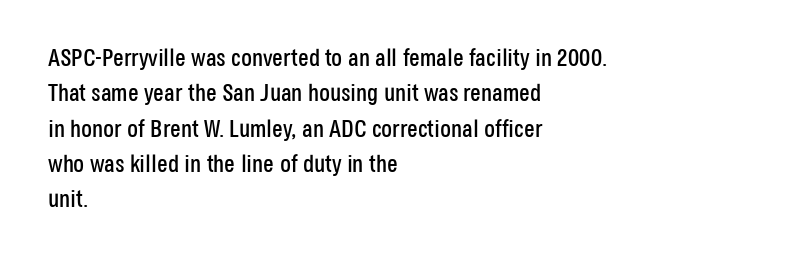
{"italic": "no", "underline": "no", "align": "left", "line_spacing": "normal", "line_spacing_ratio": 1.47, "letter_spacing": "normal", "letter_spacing_em": 0.0, "glyph_px": 24}
